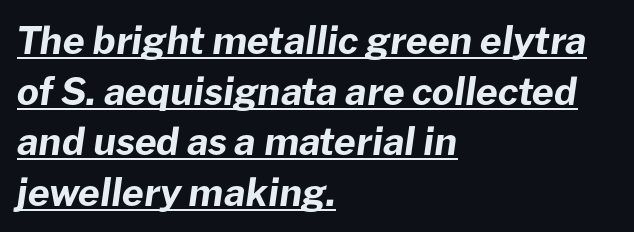
The image shows 38 px bold type, italic (leaning right); set left-aligned, normal line spacing (1.33x), normal letter spacing, underlined; low stroke contrast and a medium x-height.
